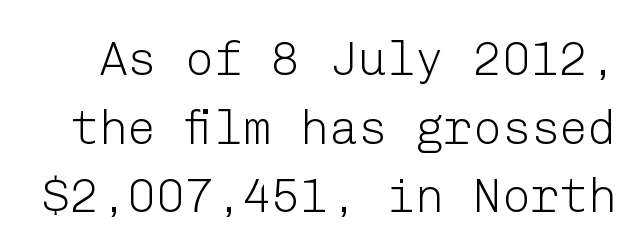
In terms of leading, this rendering sits right in the middle. A typesetter would mark this as roman, not italic. Observe the absence of serifs on each vertical stroke in this sample. Anything drawn beneath the words? Only blank space.
